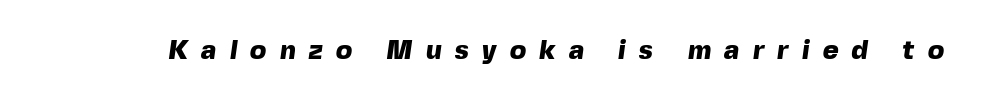
Q: Is the text bold? A: Yes.
Q: Is the text underlined? A: No.
Q: Is the spacing between letters normal or unusually wide? A: Unusually wide.
